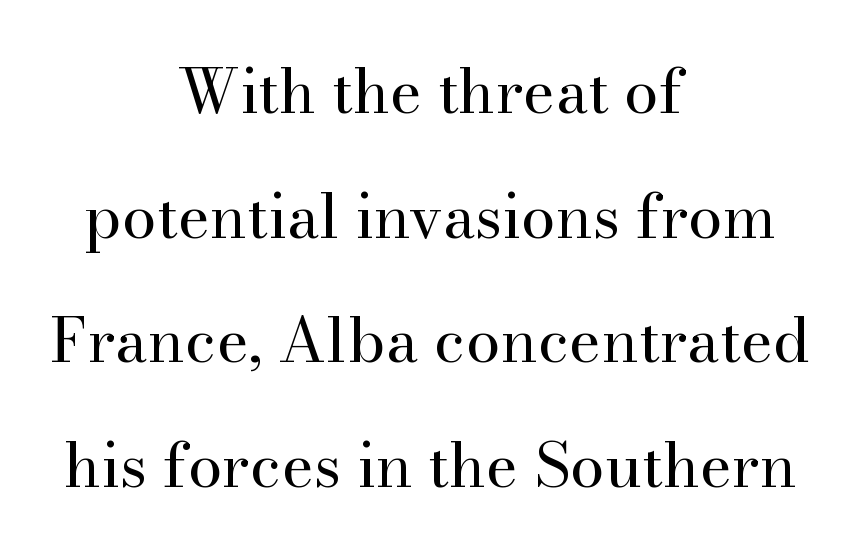
The image shows 62 px regular-weight serif type, upright; set centered, loose line spacing (2.01x), normal letter spacing, not underlined; high stroke contrast and a small x-height.
